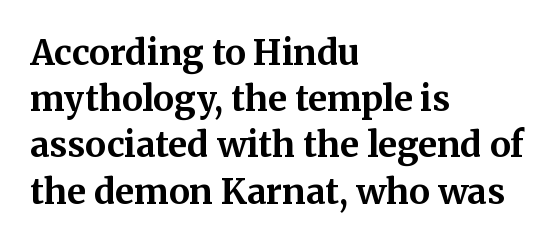
{"serif": "yes", "italic": "no", "bold": "yes", "weight": "bold", "width": "normal", "stroke_contrast": "medium", "x_height": "medium", "monospaced": "no", "underline": "no", "align": "left", "line_spacing": "normal", "line_spacing_ratio": 1.32, "letter_spacing": "normal", "letter_spacing_em": 0.0, "glyph_px": 35}
